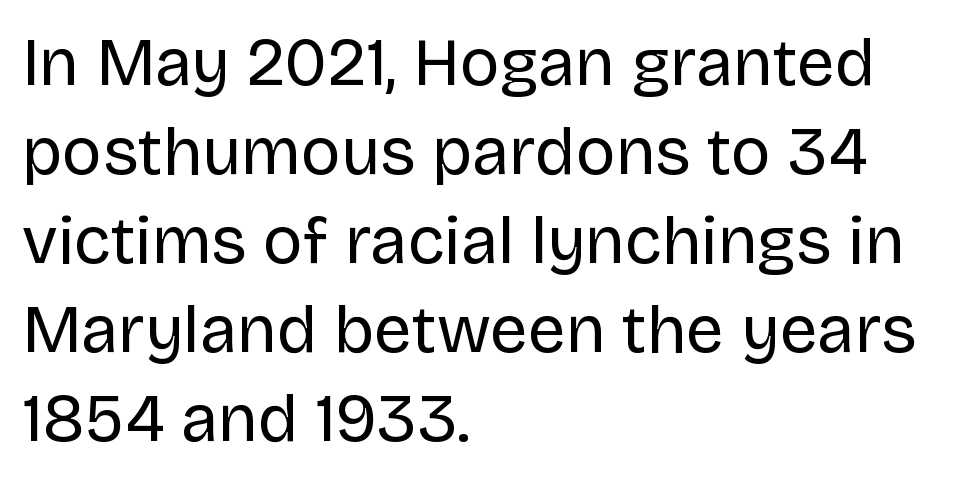
The image shows 67 px regular-weight sans-serif type, upright; set left-aligned, normal line spacing (1.33x), normal letter spacing, not underlined; low stroke contrast and a large x-height.
